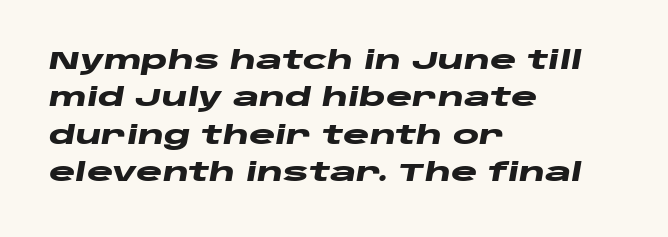
The image shows 25 px bold type, italic (leaning right); set left-aligned, normal line spacing (1.5x), normal letter spacing, not underlined.
